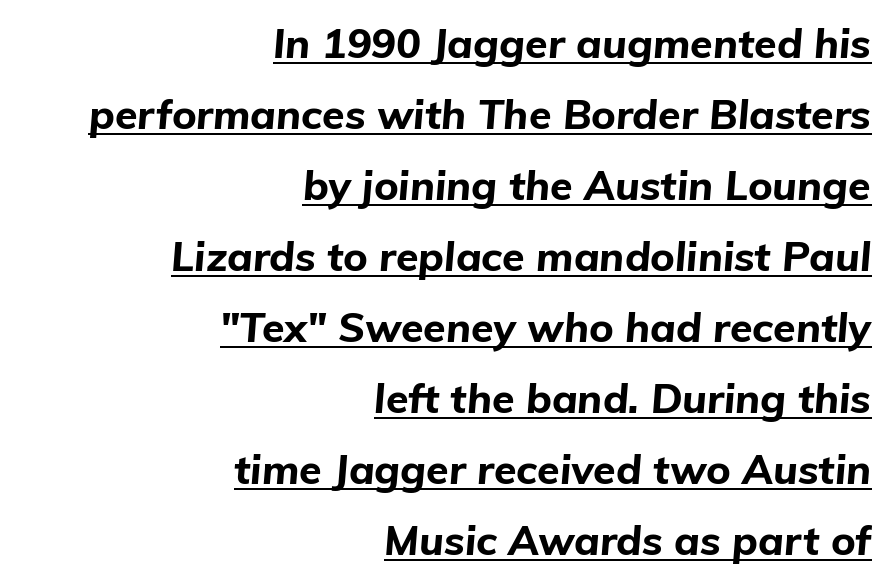
Q: Is the text bold? A: Yes.
Q: Is the text italic (slanted)? A: Yes, it leans right by about 5 degrees.
Q: Is the text underlined? A: Yes.
Q: How is the paragraph aligned? A: Right-aligned.
Q: Is the spacing between letters normal or unusually wide? A: Normal.
Q: Width (condensed, normal, or wide)? A: Normal.
Q: Stroke contrast? A: Low.
Q: x-height? A: Medium.
Q: Monospaced? A: No.
